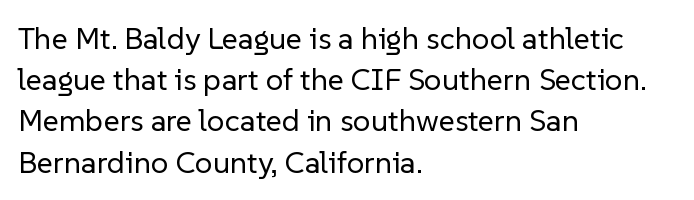
The image shows 31 px regular-weight sans-serif type, upright; set left-aligned, normal line spacing (1.33x), normal letter spacing, not underlined; low stroke contrast and a medium x-height.
